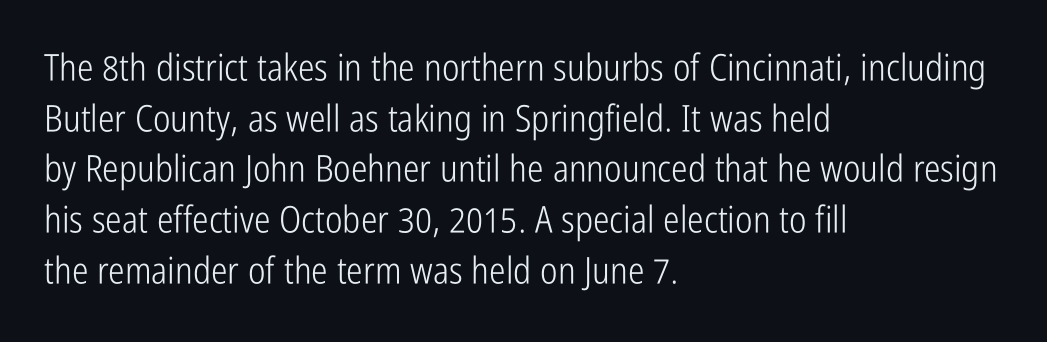
The image shows 37 px light, condensed sans-serif type, upright; set left-aligned, normal line spacing (1.37x), normal letter spacing, not underlined; low stroke contrast and a medium x-height.
